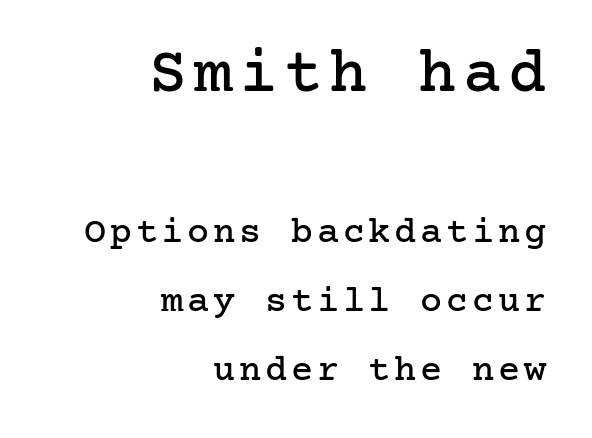
The image shows 64 px serif type, upright; set right-aligned, line spacing 1.86x, not underlined; the first (top) block is 1.73x larger; low stroke contrast and a medium x-height.
